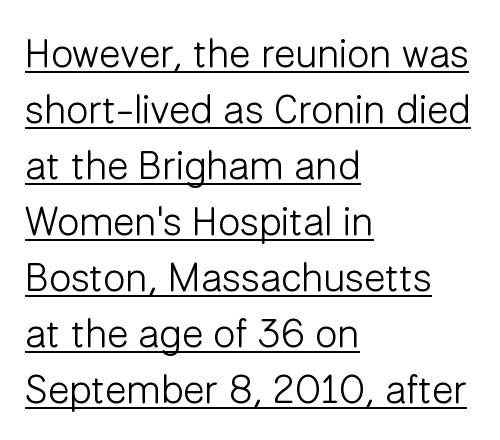
Q: Is the text bold? A: No.
Q: Is the text italic (slanted)? A: No, it is upright.
Q: Is the typeface a serif or a sans-serif typeface? A: Sans-serif.
Q: Is the text underlined? A: Yes.
Q: How is the paragraph aligned? A: Left-aligned.
Q: Is the spacing between letters normal or unusually wide? A: Normal.
Q: Is the spacing between lines tight, normal or loose? A: Normal.
Q: Width (condensed, normal, or wide)? A: Normal.
Q: Stroke contrast? A: Low.
Q: x-height? A: Medium.
Q: Monospaced? A: No.
